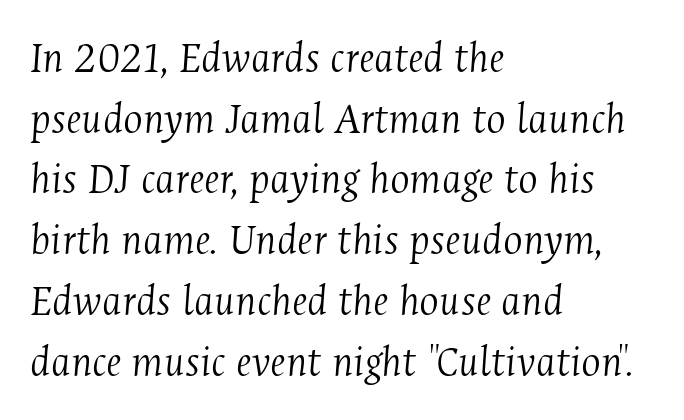
The image shows 46 px light, condensed serif type, italic (leaning right); set left-aligned, normal line spacing (1.32x), normal letter spacing, not underlined; medium stroke contrast and a medium x-height.
